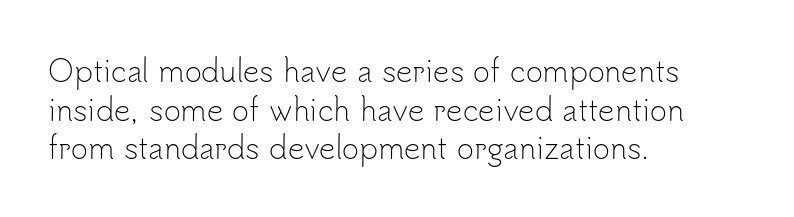
Q: Is the text bold? A: No.
Q: Is the text italic (slanted)? A: No, it is upright.
Q: Is the typeface a serif or a sans-serif typeface? A: Sans-serif.
Q: Is the text underlined? A: No.
Q: How is the paragraph aligned? A: Left-aligned.
Q: Is the spacing between letters normal or unusually wide? A: Normal.
Q: Is the spacing between lines tight, normal or loose? A: Normal.
Q: Width (condensed, normal, or wide)? A: Normal.
Q: Stroke contrast? A: Low.
Q: x-height? A: Small.
Q: Monospaced? A: No.
